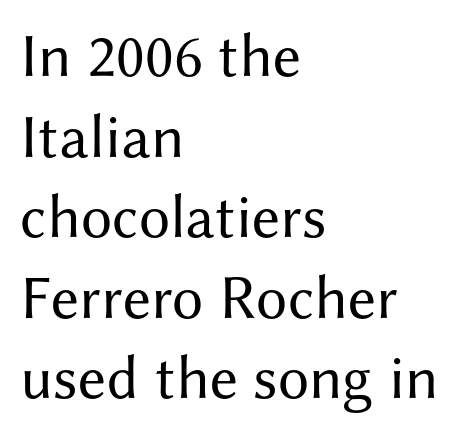
{"serif": "no", "italic": "no", "bold": "no", "weight": "regular", "width": "normal", "stroke_contrast": "medium", "x_height": "medium", "monospaced": "no", "underline": "no", "align": "left", "line_spacing": "normal", "line_spacing_ratio": 1.3, "letter_spacing": "normal", "letter_spacing_em": 0.0, "glyph_px": 62}
